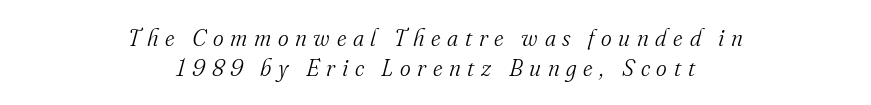
Q: Is the text bold? A: No.
Q: Is the text italic (slanted)? A: Yes, it leans right by about 16 degrees.
Q: Is the text underlined? A: No.
Q: How is the paragraph aligned? A: Centered.
Q: Is the spacing between letters normal or unusually wide? A: Unusually wide.
Q: Is the spacing between lines tight, normal or loose? A: Normal.
